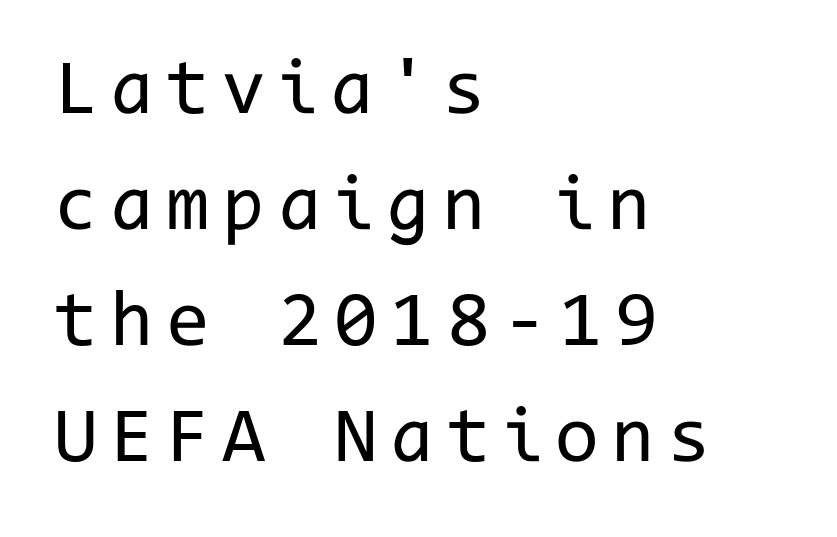
Q: Is the text bold? A: No.
Q: Is the text italic (slanted)? A: No, it is upright.
Q: Is the typeface a serif or a sans-serif typeface? A: Sans-serif.
Q: Is the text underlined? A: No.
Q: How is the paragraph aligned? A: Left-aligned.
Q: Is the spacing between lines tight, normal or loose? A: Normal.
Q: Width (condensed, normal, or wide)? A: Normal.
Q: Stroke contrast? A: Low.
Q: x-height? A: Medium.
Q: Monospaced? A: Yes.
